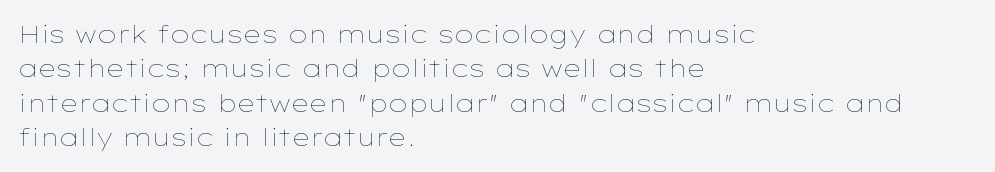
The image shows 25 px text type, upright; set left-aligned, normal line spacing (1.38x), normal letter spacing, not underlined.
